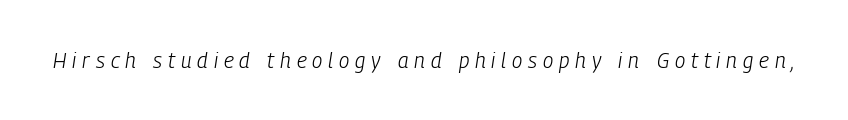
This rendering widens character spacing well past its baseline value. Weight: not bold — regular or lighter. The typography opts for an oblique posture over an upright one. Decoration check: the copy has no underline.
